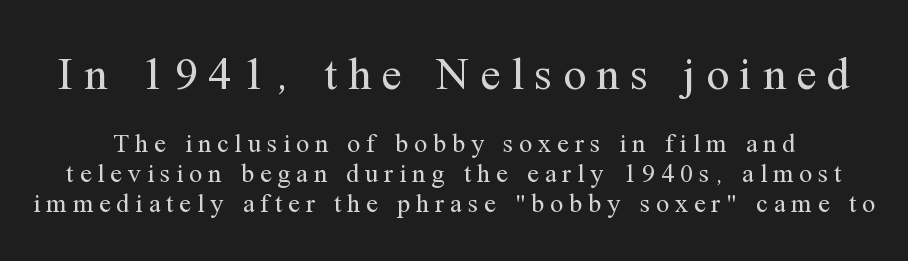
The image shows 46 px regular-weight serif type, upright; set tight line spacing (1.14x), unusually wide letter spacing (+0.23 em), not underlined; the first (top) block is 1.77x larger; medium stroke contrast and a medium x-height.
